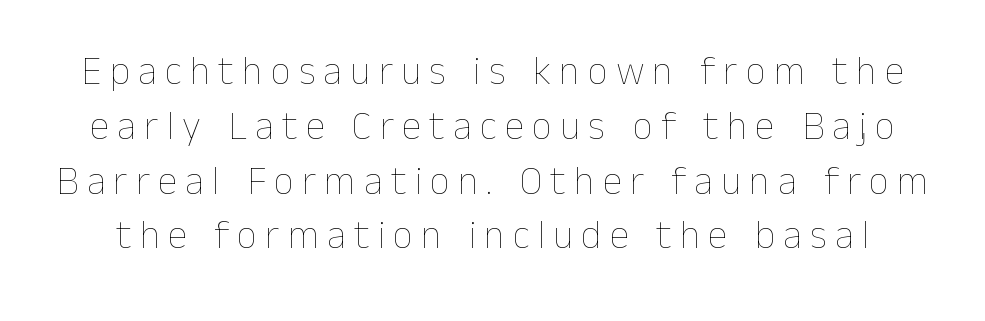
{"italic": "no", "bold": "no", "weight": "thin", "width": "normal", "stroke_contrast": "low", "x_height": "medium", "monospaced": "no", "underline": "no", "line_spacing": "normal", "line_spacing_ratio": 1.37, "letter_spacing": "wide", "letter_spacing_em": 0.2, "glyph_px": 40}
